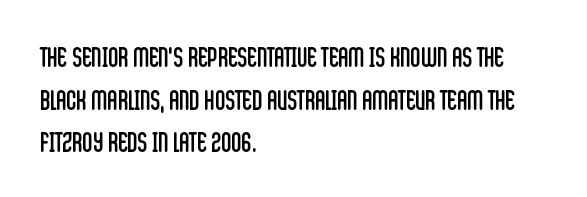
The foot of each line stays bare and open. No feet cap the strokes, marking this as sans-serif type. Quick note: not italic, upright. In CSS terms this would be text-align: left.
